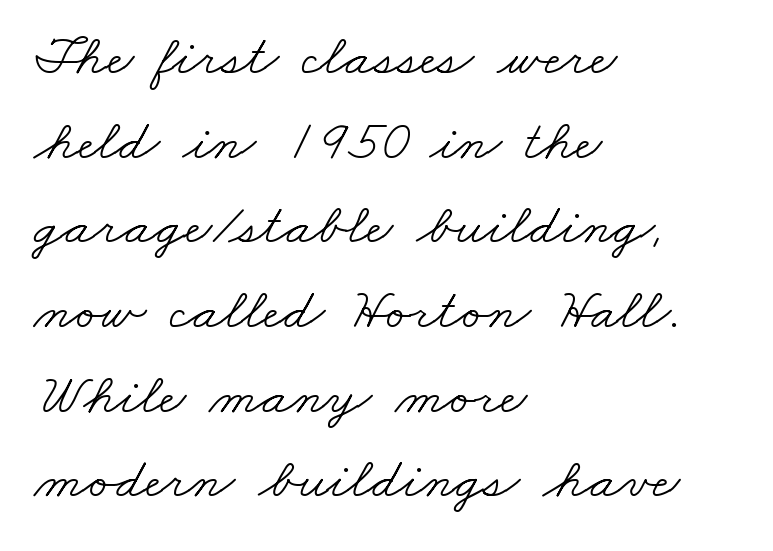
The image shows 58 px light, wide serif type; set left-aligned, normal line spacing (1.46x), normal letter spacing, not underlined; low stroke contrast and a small x-height.
